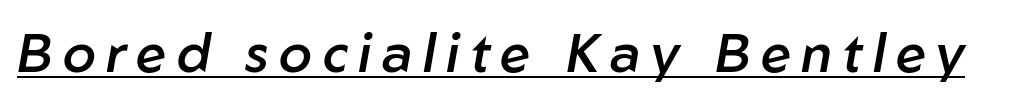
Stroke thickness is moderately raised; the sample reads as semibold. A baseline rule has been typeset under these characters. Every character sits at an angle, as italics do. Character widths vary here, with narrow letters taking less room than wide ones.
